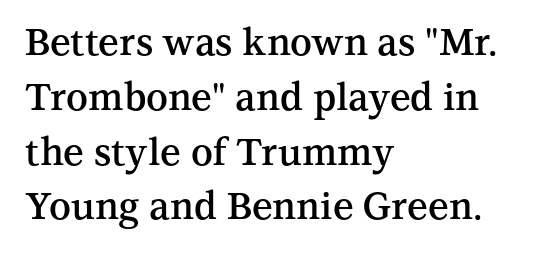
Stroke terminals: seriffed. Notice how the stems are strictly vertical — no italics here. On the weight axis this lands at semibold, roughly 600. Rows of type keep a routine distance in the vertical direction. Beneath every word, the page is bare. Looks like regular typesetting: each glyph gets only the width it needs.
